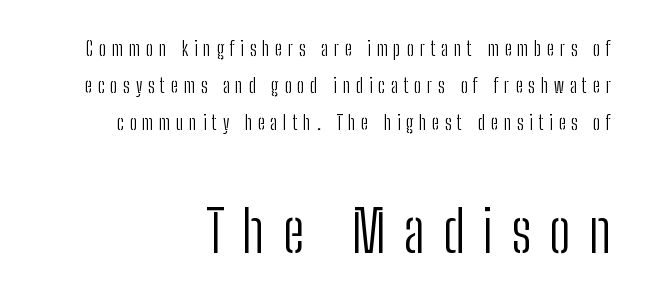
Q: Is the text bold? A: No.
Q: Is the text italic (slanted)? A: No, it is upright.
Q: Is the typeface a serif or a sans-serif typeface? A: Sans-serif.
Q: Is the text underlined? A: No.
Q: How is the paragraph aligned? A: Right-aligned.
Q: Is the spacing between letters normal or unusually wide? A: Unusually wide.
Q: Is the spacing between lines tight, normal or loose? A: Loose.
Q: Which block of text is set in a larger size, the first (top) or the second (bottom)? A: The second (bottom) one.
Q: Width (condensed, normal, or wide)? A: Condensed.
Q: Stroke contrast? A: Low.
Q: x-height? A: Medium.
Q: Monospaced? A: No.
